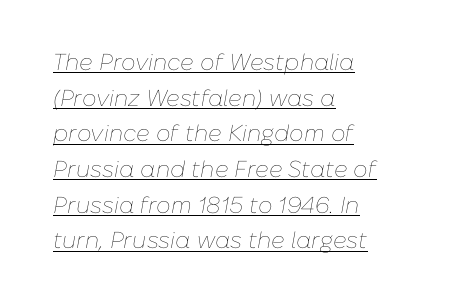
Q: Is the text bold? A: No.
Q: Is the text italic (slanted)? A: Yes, it leans right by about 10 degrees.
Q: Is the text underlined? A: Yes.
Q: How is the paragraph aligned? A: Left-aligned.
Q: Is the spacing between letters normal or unusually wide? A: Normal.
Q: Is the spacing between lines tight, normal or loose? A: Normal.
